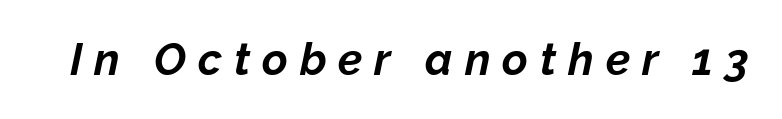
The image shows 44 px bold type, italic (leaning right); set unusually wide letter spacing (+0.27 em), not underlined; low stroke contrast and a medium x-height.
